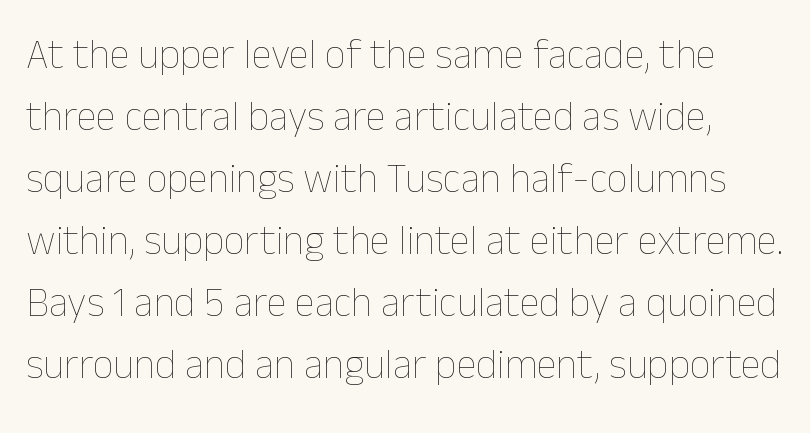
{"italic": "no", "bold": "no", "weight": "thin", "width": "normal", "stroke_contrast": "low", "x_height": "medium", "monospaced": "no", "underline": "no", "line_spacing": "normal", "line_spacing_ratio": 1.51, "letter_spacing": "normal", "letter_spacing_em": 0.0, "glyph_px": 41}
